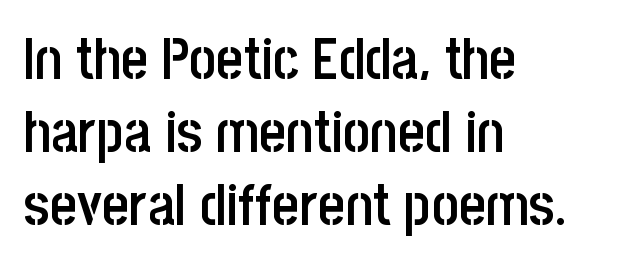
Q: Is the text bold? A: Semi-bold.
Q: Is the text italic (slanted)? A: No, it is upright.
Q: Is the typeface a serif or a sans-serif typeface? A: Sans-serif.
Q: Is the text underlined? A: No.
Q: How is the paragraph aligned? A: Left-aligned.
Q: Is the spacing between letters normal or unusually wide? A: Normal.
Q: Is the spacing between lines tight, normal or loose? A: Normal.
Q: Width (condensed, normal, or wide)? A: Condensed.
Q: Stroke contrast? A: Low.
Q: x-height? A: Large.
Q: Monospaced? A: No.
